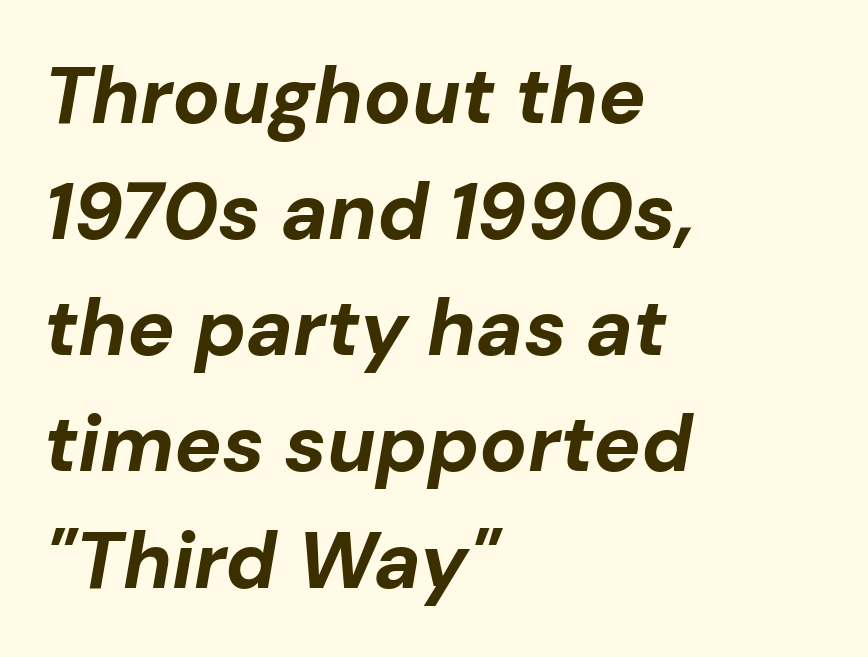
The image shows 79 px bold type, italic (leaning right); set left-aligned, normal line spacing (1.47x), normal letter spacing, not underlined; low stroke contrast and a medium x-height.
